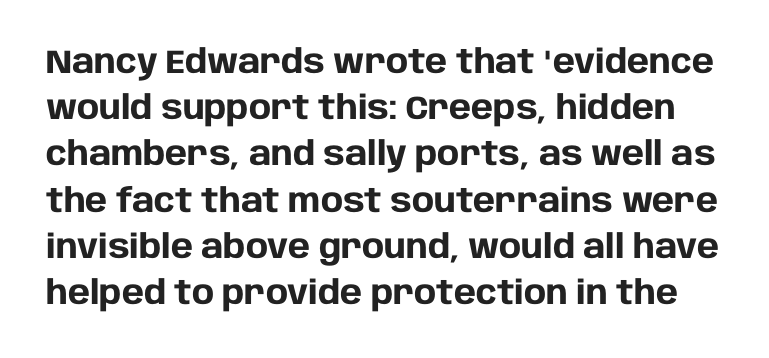
Serif or sans? Sans — the stroke terminals are bare. The area under the type is left untouched. The specimen reads as upright at a glance. Heavy, bold letterforms.
